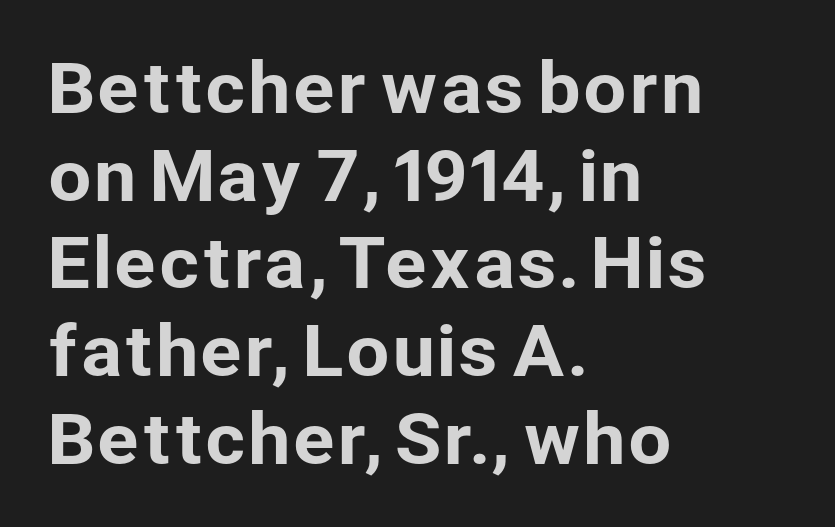
{"serif": "no", "italic": "no", "width": "normal", "stroke_contrast": "low", "x_height": "medium", "monospaced": "no", "underline": "no", "align": "left", "line_spacing": "normal", "line_spacing_ratio": 1.27, "letter_spacing": "normal", "letter_spacing_em": 0.0, "glyph_px": 69}
